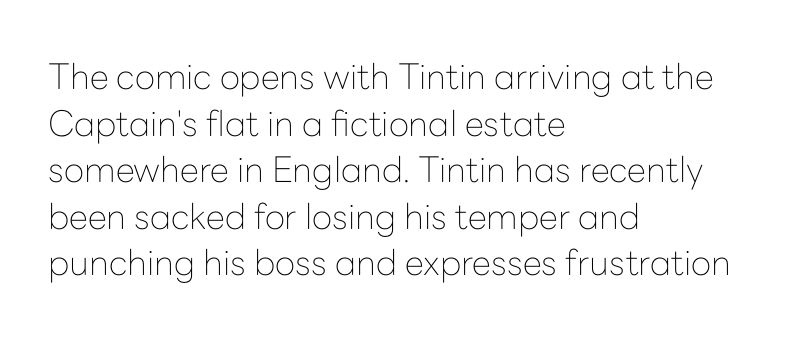
{"serif": "no", "italic": "no", "bold": "no", "weight": "thin", "width": "normal", "stroke_contrast": "low", "x_height": "medium", "monospaced": "no", "underline": "no", "align": "left", "line_spacing": "normal", "line_spacing_ratio": 1.33, "letter_spacing": "normal", "letter_spacing_em": 0.0, "glyph_px": 35}
